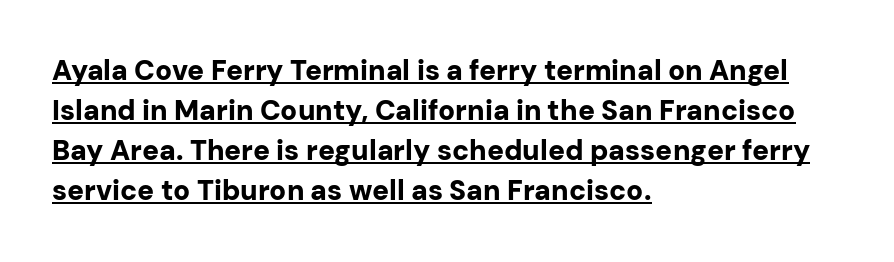
The image shows 28 px bold sans-serif type, upright; set left-aligned, normal line spacing (1.43x), normal letter spacing, underlined; low stroke contrast and a medium x-height.
